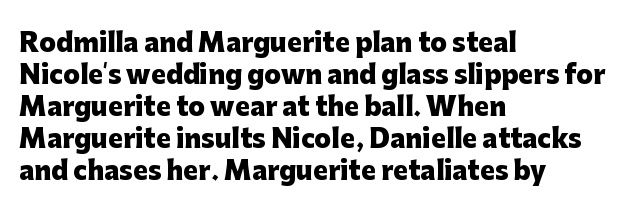
Q: Is the text bold? A: Yes.
Q: Is the text italic (slanted)? A: No, it is upright.
Q: Is the text underlined? A: No.
Q: How is the paragraph aligned? A: Left-aligned.
Q: Is the spacing between letters normal or unusually wide? A: Normal.
Q: Is the spacing between lines tight, normal or loose? A: Normal.
